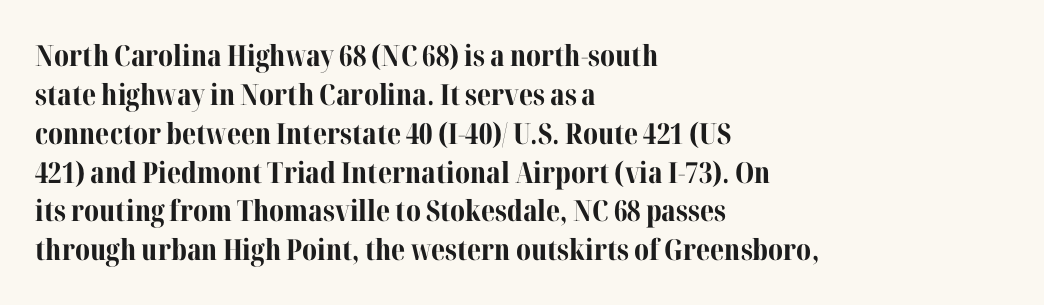
Q: Is the text bold? A: Yes.
Q: Is the text italic (slanted)? A: No, it is upright.
Q: Is the typeface a serif or a sans-serif typeface? A: Serif.
Q: Is the text underlined? A: No.
Q: How is the paragraph aligned? A: Left-aligned.
Q: Is the spacing between letters normal or unusually wide? A: Normal.
Q: Is the spacing between lines tight, normal or loose? A: Normal.
Q: Width (condensed, normal, or wide)? A: Normal.
Q: Stroke contrast? A: Medium.
Q: x-height? A: Medium.
Q: Monospaced? A: No.
